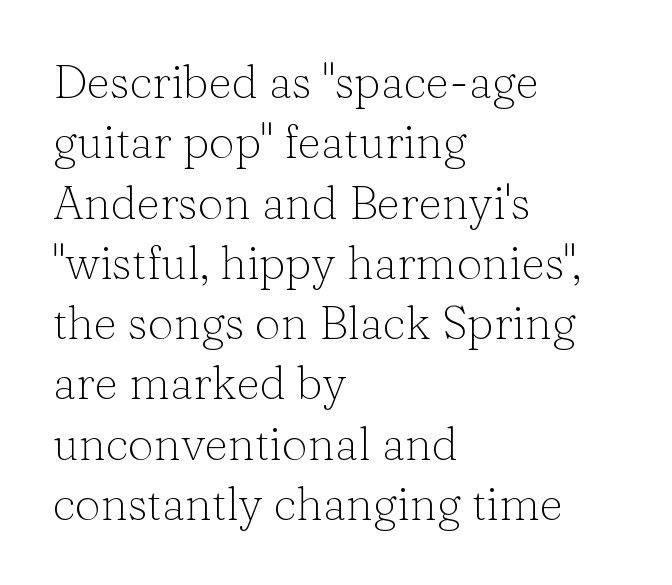
The typeface chosen for these lines features serifs. The text block is weighted toward the left margin, trailing off unevenly rightward. The zone under the glyphs is completely vacant. Think standard paragraph weight, or any step lighter than that. Standard letterfit; no display-style spreading of the glyphs. The line-height multiplier appears to be the usual default.
